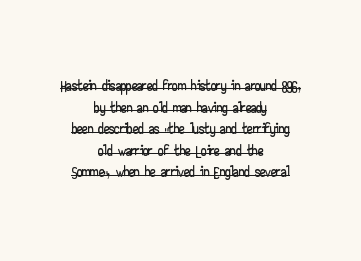
Q: Is the text italic (slanted)? A: No, it is upright.
Q: Is the text underlined? A: Yes.
Q: How is the paragraph aligned? A: Centered.
Q: Is the spacing between letters normal or unusually wide? A: Normal.
Q: Is the spacing between lines tight, normal or loose? A: Tight.
